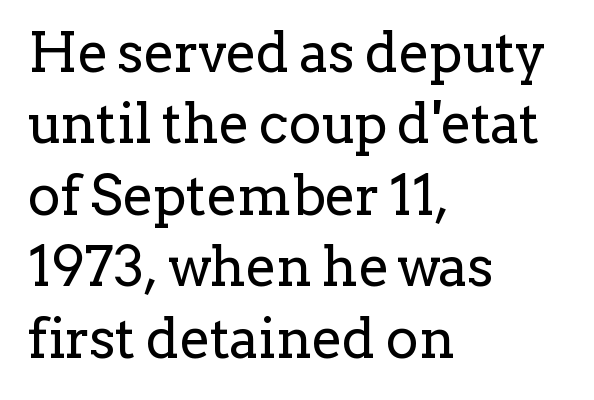
The type sits square on the baseline with zero lean. This rendering features lettering with no underline. Examine the stroke ends and you'll spot serifs. Each line starts at the same left margin while the right side varies.
